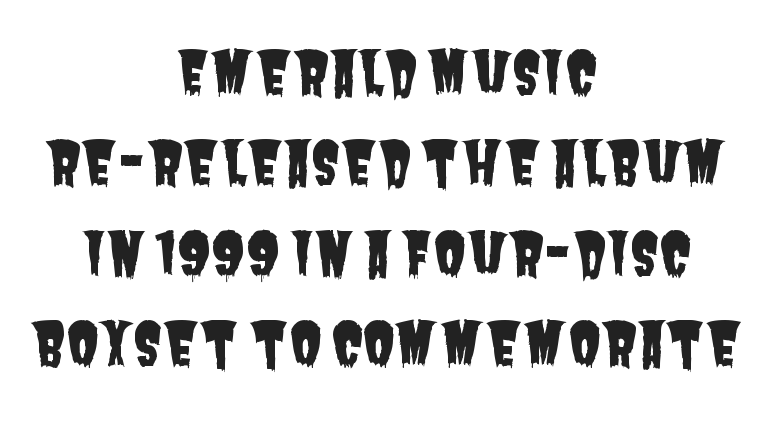
Only glyphs here, with clear space below each row. The paragraph shown floats in the horizontal middle. Note the varied advance widths — an 'i' is clearly narrower than an 'm'. Are there feet on the stems? There aren't — it's a sans. The rows are spaced the way most documents space them. Look at the tracking — it's just the regular setting, nothing added.
